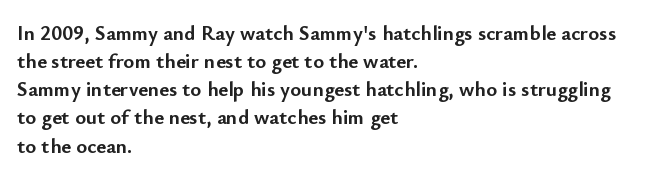
Q: Is the text bold? A: Yes.
Q: Is the text italic (slanted)? A: No, it is upright.
Q: Is the text underlined? A: No.
Q: How is the paragraph aligned? A: Left-aligned.
Q: Is the spacing between letters normal or unusually wide? A: Normal.
Q: Is the spacing between lines tight, normal or loose? A: Normal.
